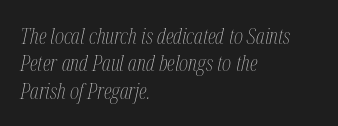
{"italic": "yes", "lean": "right", "slant_degrees": 12, "bold": "no", "underline": "no", "align": "left", "line_spacing": "normal", "line_spacing_ratio": 1.25, "letter_spacing": "normal", "letter_spacing_em": 0.0, "glyph_px": 22}
